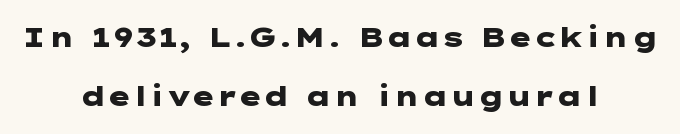
The image shows 27 px bold type, upright; set centered, loose line spacing (2.19x), normal letter spacing, not underlined.
